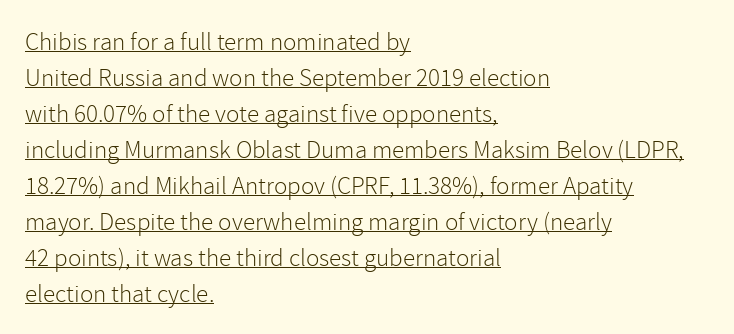
Think standard paragraph weight, or any step lighter than that. Does a line run under the words? Yes, clearly. Observe the ordinary spacing: letters are neighbours, not strangers. Which margin do the lines hug? The left one — the right edge is uneven. The letters stand upright; this is a roman face.
